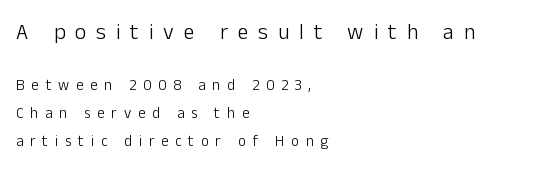
Q: Is the text bold? A: No.
Q: Is the text italic (slanted)? A: No, it is upright.
Q: Is the text underlined? A: No.
Q: How is the paragraph aligned? A: Left-aligned.
Q: Is the spacing between letters normal or unusually wide? A: Unusually wide.
Q: Which block of text is set in a larger size, the first (top) or the second (bottom)? A: The first (top) one.
